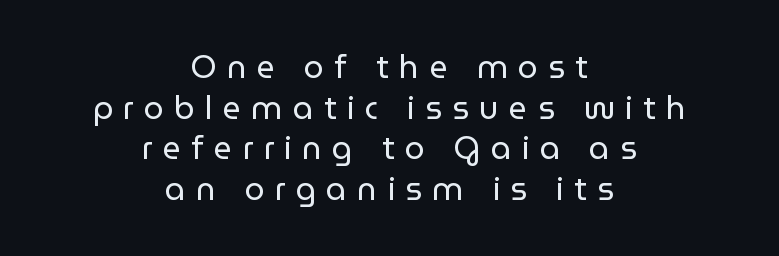
Reading down the column, the eye jumps a familiar distance to each next line. Stems and bowls with no extra thickness — not bold. A typesetter would call this proportional, since set widths differ per character. Nope, no serifs anywhere on these letters. A centered setting, common on invitations and titles, is used for this passage.
